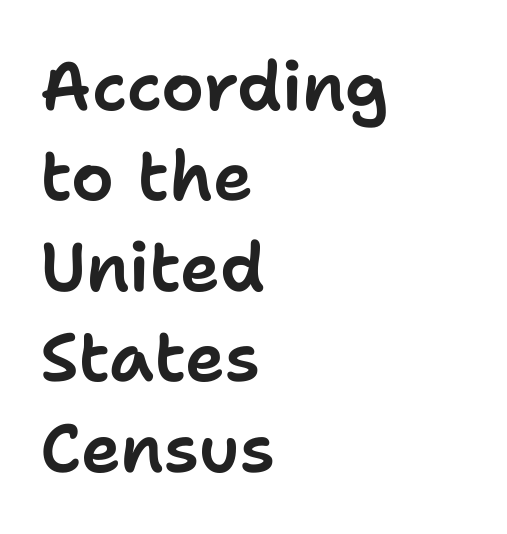
If you drew a ruler down the left edge, every line would touch it. Does the leading feel generous? No, just average. Is this a fixed-width face? No — the glyphs have proportional, varying widths. Only glyphs here, with clear space below each row.
